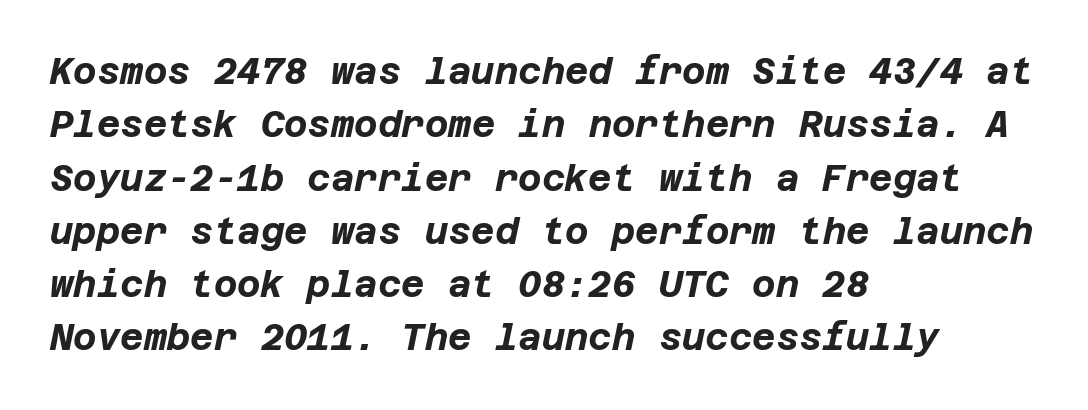
{"italic": "yes", "lean": "right", "slant_degrees": 12, "bold": "yes", "weight": "bold", "width": "normal", "stroke_contrast": "low", "x_height": "large", "underline": "no", "align": "left", "line_spacing": "normal", "line_spacing_ratio": 1.48, "letter_spacing": "normal", "letter_spacing_em": 0.0, "glyph_px": 36}
